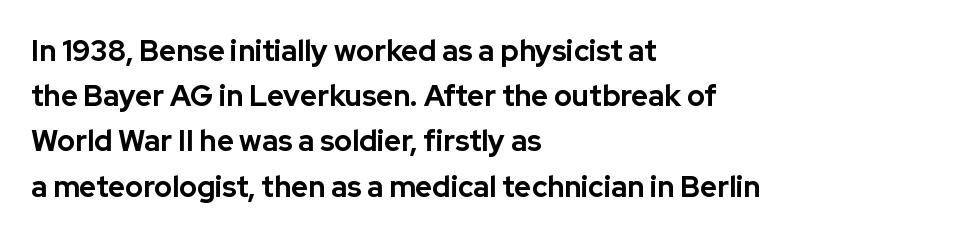
{"serif": "no", "italic": "no", "bold": "yes", "weight": "bold", "width": "normal", "stroke_contrast": "low", "x_height": "medium", "monospaced": "no", "underline": "no", "align": "left", "line_spacing": "normal", "line_spacing_ratio": 1.56, "letter_spacing": "normal", "letter_spacing_em": 0.0, "glyph_px": 29}
